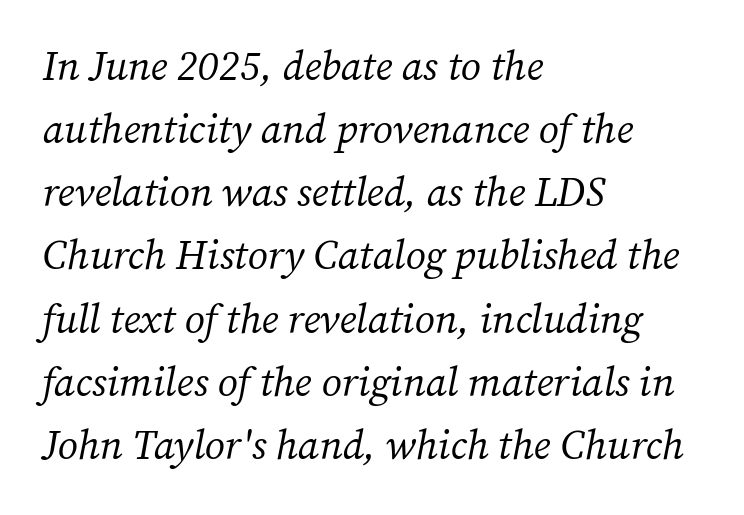
The face used here is seriffed, in the tradition of book romans. Whoever set this chose a conventional vertical rhythm. Note the varied advance widths — an 'i' is clearly narrower than an 'm'. Emphasis-style slanted type is in use.
